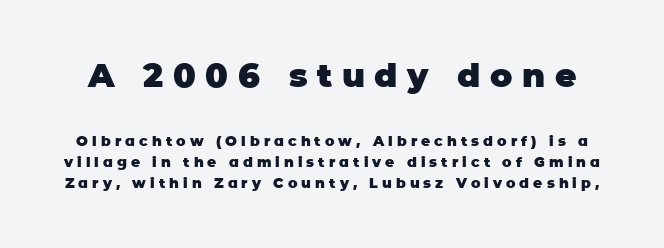
The image shows 33 px heavy sans-serif type, upright; set normal line spacing (1.52x), unusually wide letter spacing (+0.29 em), not underlined; the first (top) block is 2.36x larger; low stroke contrast and a large x-height.
